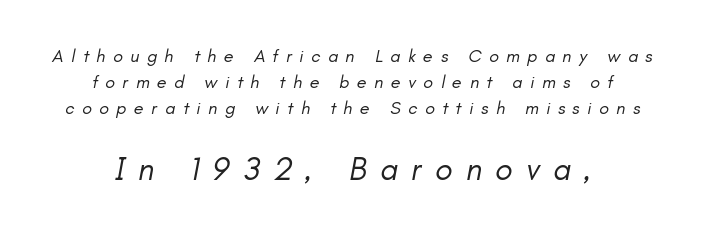
Q: Is the text bold? A: No.
Q: Is the text italic (slanted)? A: Yes, it leans right by about 11 degrees.
Q: Is the text underlined? A: No.
Q: Is the spacing between letters normal or unusually wide? A: Unusually wide.
Q: Is the spacing between lines tight, normal or loose? A: Normal.
Q: Which block of text is set in a larger size, the first (top) or the second (bottom)? A: The second (bottom) one.
Q: Width (condensed, normal, or wide)? A: Normal.
Q: Stroke contrast? A: Low.
Q: x-height? A: Small.
Q: Monospaced? A: No.
